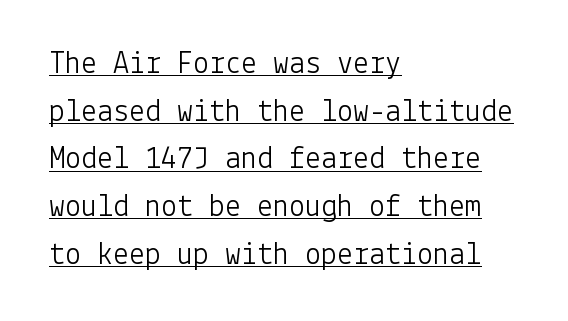
{"serif": "no", "italic": "no", "bold": "no", "weight": "light", "width": "normal", "stroke_contrast": "low", "x_height": "medium", "underline": "yes", "align": "left", "line_spacing": "normal", "line_spacing_ratio": 1.49, "letter_spacing": "normal", "letter_spacing_em": 0.0, "glyph_px": 32}
